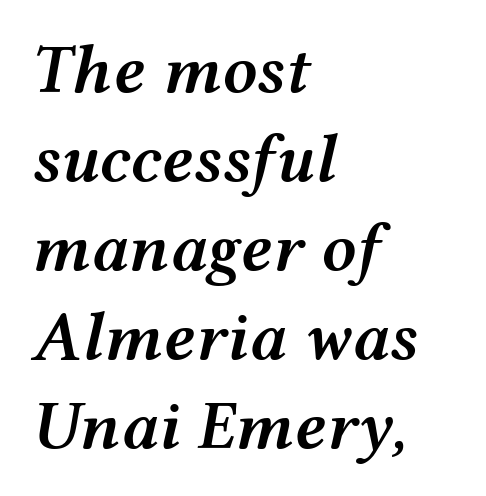
The image shows 69 px semibold, wide type, italic (leaning right); set left-aligned, normal line spacing (1.29x), normal letter spacing, not underlined; medium stroke contrast and a medium x-height.
